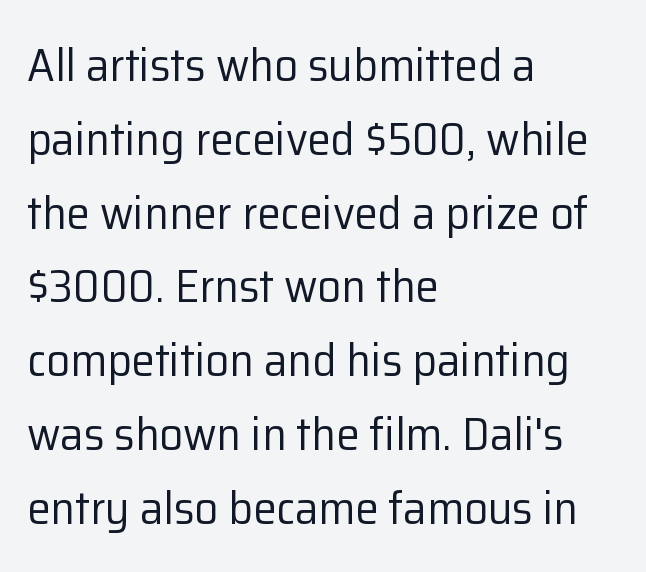
{"serif": "no", "italic": "no", "bold": "no", "weight": "regular", "width": "normal", "stroke_contrast": "low", "x_height": "medium", "monospaced": "no", "underline": "no", "align": "left", "line_spacing": "normal", "line_spacing_ratio": 1.57, "letter_spacing": "normal", "letter_spacing_em": 0.0, "glyph_px": 47}
